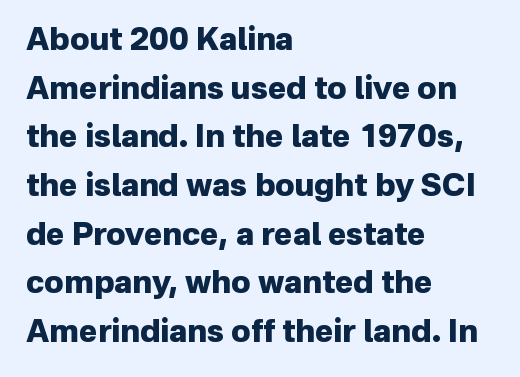
Q: Is the text bold? A: Yes.
Q: Is the text italic (slanted)? A: No, it is upright.
Q: Is the typeface a serif or a sans-serif typeface? A: Sans-serif.
Q: Is the text underlined? A: No.
Q: How is the paragraph aligned? A: Left-aligned.
Q: Is the spacing between letters normal or unusually wide? A: Normal.
Q: Is the spacing between lines tight, normal or loose? A: Normal.
Q: Width (condensed, normal, or wide)? A: Normal.
Q: Stroke contrast? A: Low.
Q: x-height? A: Medium.
Q: Monospaced? A: No.
